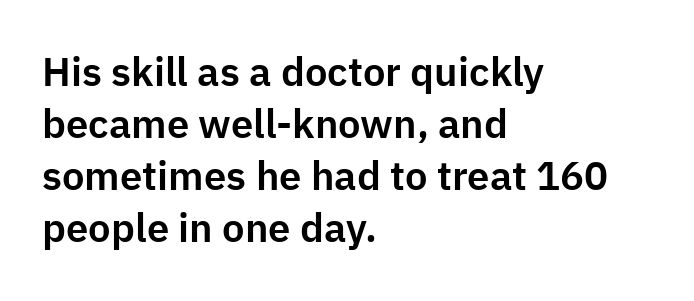
The image shows 40 px sans-serif type, upright; set left-aligned, normal line spacing (1.3x), normal letter spacing, not underlined; low stroke contrast and a medium x-height.
